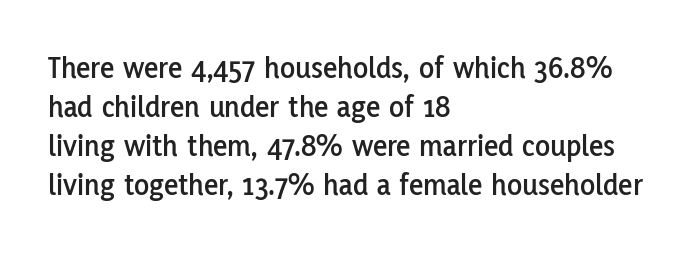
{"serif": "no", "italic": "no", "width": "normal", "stroke_contrast": "low", "x_height": "medium", "monospaced": "no", "underline": "no", "align": "left", "line_spacing": "normal", "line_spacing_ratio": 1.26, "letter_spacing": "normal", "letter_spacing_em": 0.0, "glyph_px": 31}
